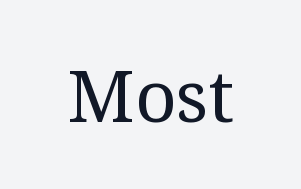
Q: Is the text bold? A: No.
Q: Is the text italic (slanted)? A: No, it is upright.
Q: Is the typeface a serif or a sans-serif typeface? A: Serif.
Q: Is the text underlined? A: No.
Q: Is the spacing between letters normal or unusually wide? A: Normal.
Q: Width (condensed, normal, or wide)? A: Normal.
Q: Stroke contrast? A: Medium.
Q: x-height? A: Medium.
Q: Monospaced? A: No.
